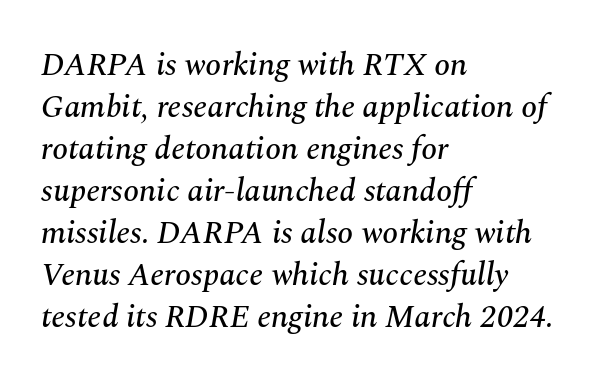
You could not count columns in this text — the font is proportionally spaced. Yep, those are serifs on the letters. Notice how descenders clear the ascenders below comfortably — that's standard leading. Does the copy run flush right? No — it runs flush left.
